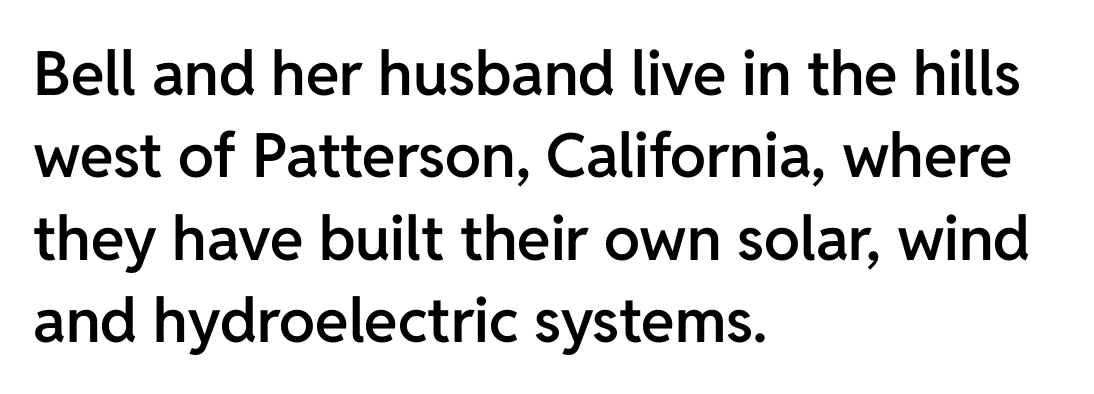
The image shows 61 px semibold sans-serif type, upright; set left-aligned, normal line spacing (1.35x), normal letter spacing, not underlined; low stroke contrast and a medium x-height.
